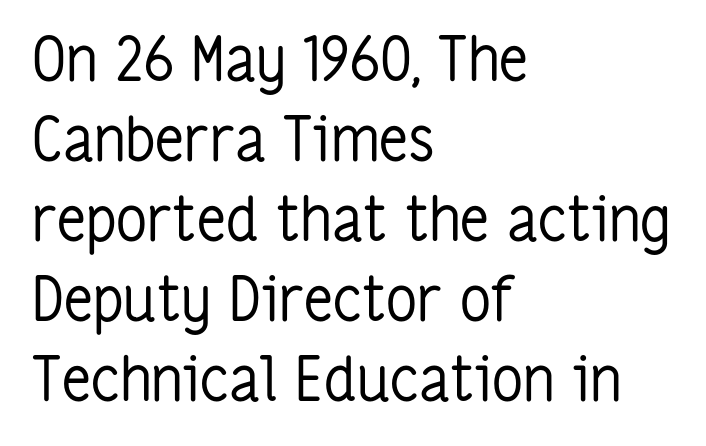
Words appear dense and cohesive because spacing is normal. Are there feet on the stems? There aren't — it's a sans. Character widths vary here, with narrow letters taking less room than wide ones. Ink coverage per letter is moderate at most. Compared with a centered layout, this one pins lines to the left instead. Quick note: interline space is typical.
